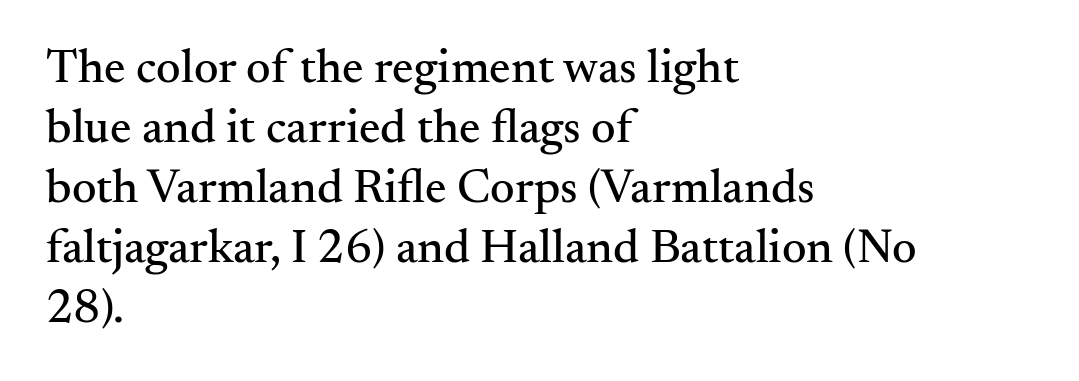
Q: Is the text italic (slanted)? A: No, it is upright.
Q: Is the typeface a serif or a sans-serif typeface? A: Serif.
Q: Is the text underlined? A: No.
Q: How is the paragraph aligned? A: Left-aligned.
Q: Is the spacing between letters normal or unusually wide? A: Normal.
Q: Is the spacing between lines tight, normal or loose? A: Normal.
Q: Width (condensed, normal, or wide)? A: Normal.
Q: Stroke contrast? A: Medium.
Q: x-height? A: Small.
Q: Monospaced? A: No.
